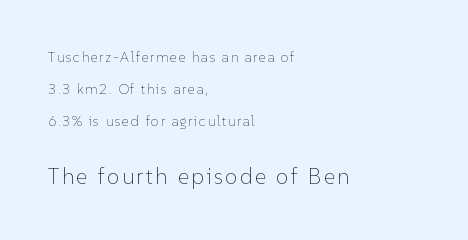
Q: Is the text bold? A: No.
Q: Is the text italic (slanted)? A: No, it is upright.
Q: Is the text underlined? A: No.
Q: How is the paragraph aligned? A: Left-aligned.
Q: Is the spacing between lines tight, normal or loose? A: Loose.
Q: Which block of text is set in a larger size, the first (top) or the second (bottom)? A: The second (bottom) one.
